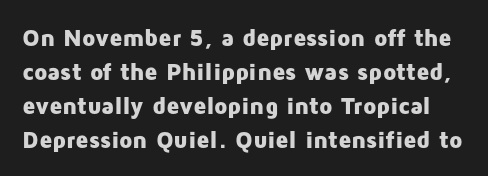
Q: Is the text bold? A: Yes.
Q: Is the text italic (slanted)? A: No, it is upright.
Q: Is the text underlined? A: No.
Q: Is the spacing between letters normal or unusually wide? A: Normal.
Q: Is the spacing between lines tight, normal or loose? A: Normal.
